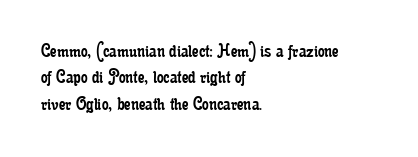
{"italic": "no", "bold": "no", "underline": "no", "align": "left", "line_spacing": "normal", "line_spacing_ratio": 1.26, "letter_spacing": "normal", "letter_spacing_em": 0.0, "glyph_px": 21}
